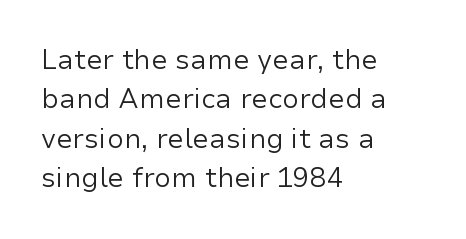
The image shows 27 px text type, upright; set left-aligned, normal line spacing (1.46x), normal letter spacing, not underlined.
